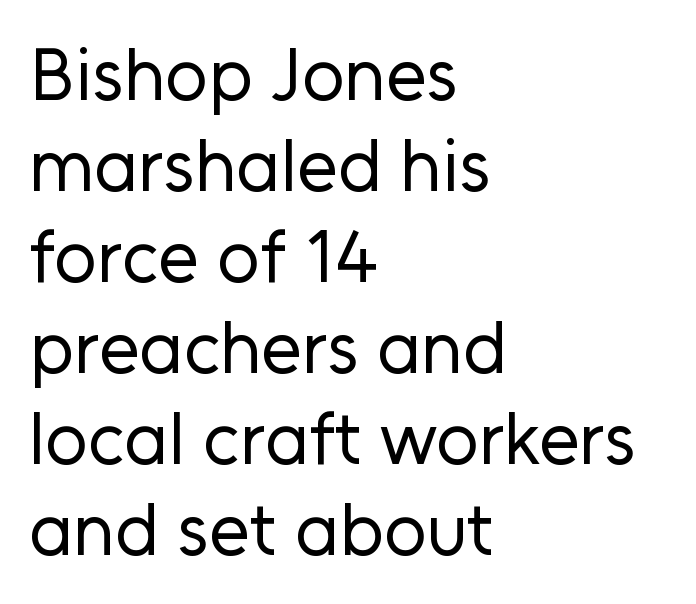
How are the letters spaced? Ordinarily, with no added tracking. Quick note: not italic, upright. Lines of text with bare space underneath. Serifs: no, the terminals of the letterforms are clean. Is this a fixed-width face? No — the glyphs have proportional, varying widths.
